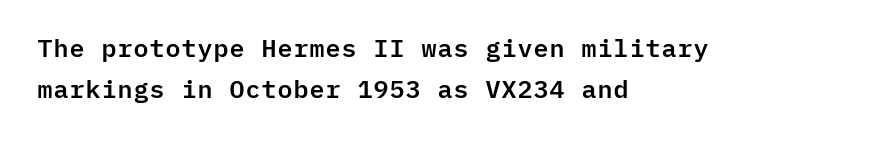
{"italic": "no", "underline": "no", "align": "left", "line_spacing": "normal", "line_spacing_ratio": 1.64, "letter_spacing": "normal", "letter_spacing_em": 0.0, "glyph_px": 25}
